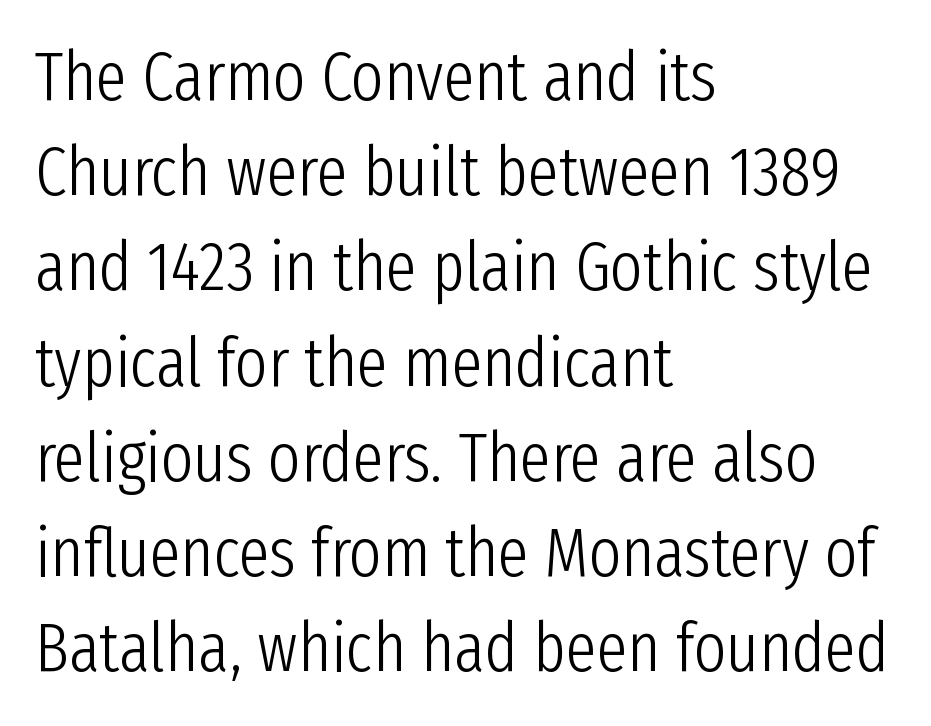
{"serif": "no", "italic": "no", "bold": "no", "weight": "light", "width": "condensed", "stroke_contrast": "low", "x_height": "medium", "monospaced": "no", "underline": "no", "align": "left", "line_spacing": "normal", "line_spacing_ratio": 1.38, "letter_spacing": "normal", "letter_spacing_em": 0.0, "glyph_px": 69}
